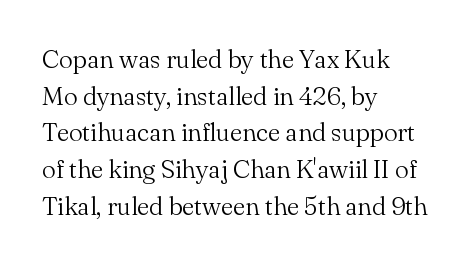
{"italic": "no", "bold": "no", "underline": "no", "align": "left", "line_spacing": "normal", "line_spacing_ratio": 1.41, "letter_spacing": "normal", "letter_spacing_em": 0.0, "glyph_px": 26}
